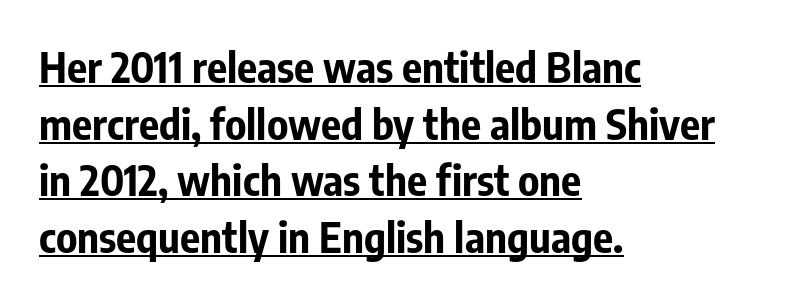
{"serif": "no", "italic": "no", "bold": "yes", "weight": "bold", "width": "condensed", "stroke_contrast": "low", "x_height": "medium", "monospaced": "no", "underline": "yes", "align": "left", "line_spacing": "normal", "line_spacing_ratio": 1.35, "letter_spacing": "normal", "letter_spacing_em": 0.0, "glyph_px": 42}
